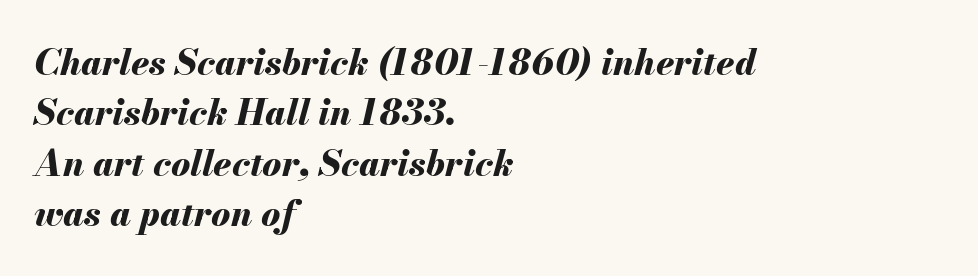
Q: Is the text bold? A: Yes.
Q: Is the text italic (slanted)? A: Yes, it leans right by about 13 degrees.
Q: Is the text underlined? A: No.
Q: How is the paragraph aligned? A: Left-aligned.
Q: Is the spacing between letters normal or unusually wide? A: Normal.
Q: Is the spacing between lines tight, normal or loose? A: Normal.
Q: Width (condensed, normal, or wide)? A: Normal.
Q: Stroke contrast? A: Medium.
Q: x-height? A: Small.
Q: Monospaced? A: No.
